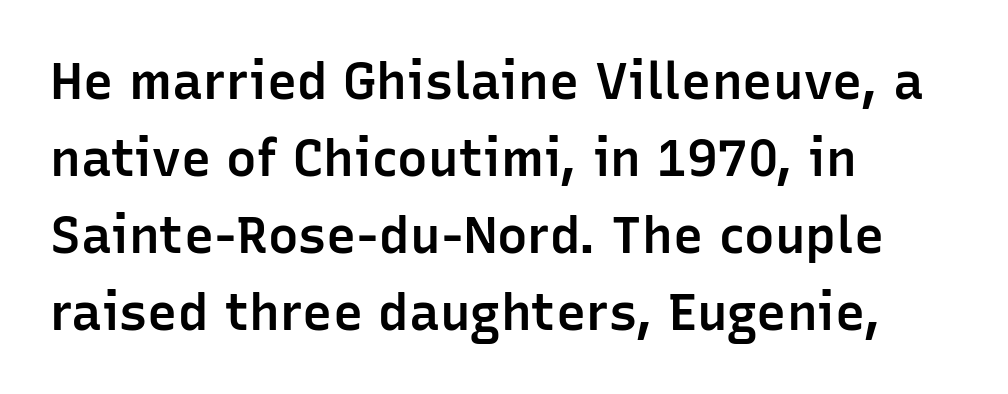
The letters stand straight up with perfectly vertical stems. Vertical spacing — default. The horizontal fit of the characters is conventional and even. Summary of weight: moderately heavy, a semibold. Note the varied advance widths — an 'i' is clearly narrower than an 'm'.
